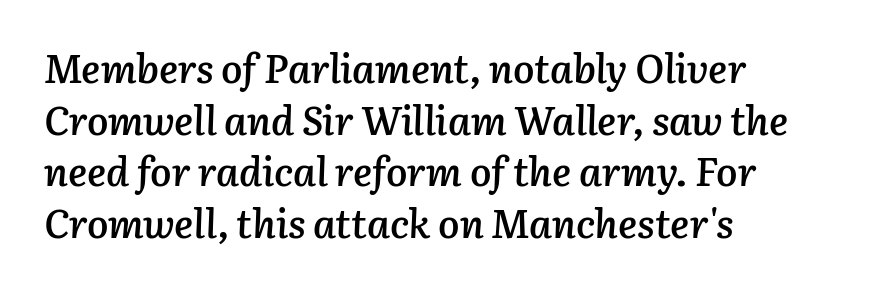
The image shows 40 px semibold type, italic (leaning right); set left-aligned, normal line spacing (1.29x), normal letter spacing, not underlined; low stroke contrast and a medium x-height.
